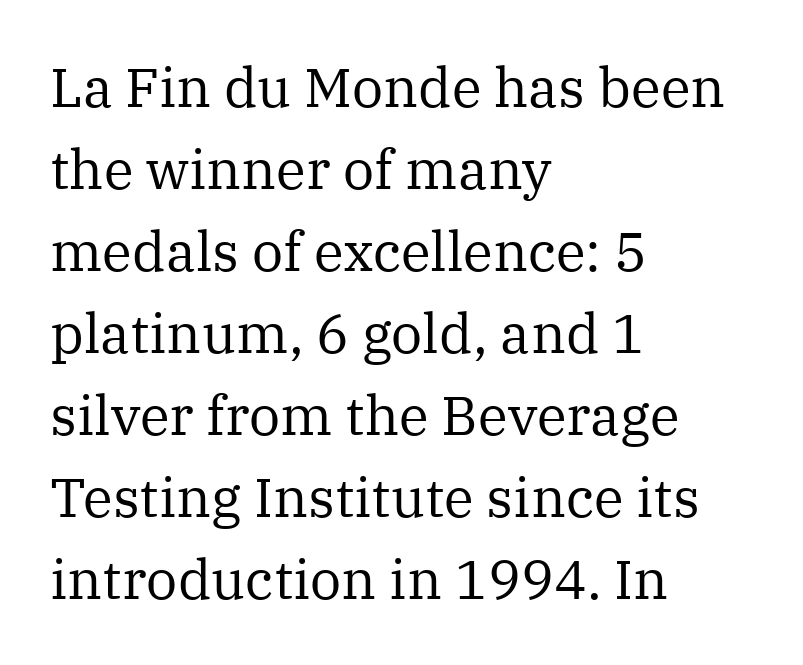
Q: Is the text bold? A: No.
Q: Is the text italic (slanted)? A: No, it is upright.
Q: Is the typeface a serif or a sans-serif typeface? A: Serif.
Q: Is the text underlined? A: No.
Q: How is the paragraph aligned? A: Left-aligned.
Q: Is the spacing between letters normal or unusually wide? A: Normal.
Q: Is the spacing between lines tight, normal or loose? A: Normal.
Q: Width (condensed, normal, or wide)? A: Normal.
Q: Stroke contrast? A: Medium.
Q: x-height? A: Medium.
Q: Monospaced? A: No.
